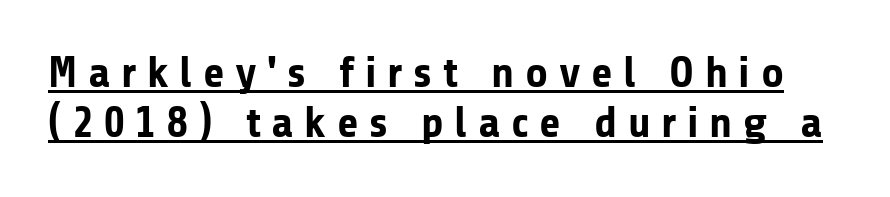
This sample uses an upright cut, with every glyph sitting square on the baseline. Each glyph is drawn with heavy, bold strokes. Honestly, the rows look squashed on top of each other. Spacing verdict: proportional, widths tailored to each character.
